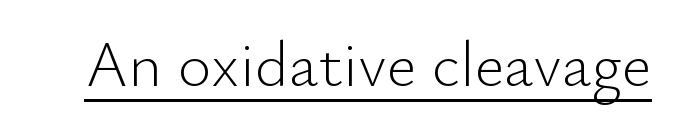
The image shows 64 px light sans-serif type, upright; set normal letter spacing, underlined; low stroke contrast and a small x-height.
